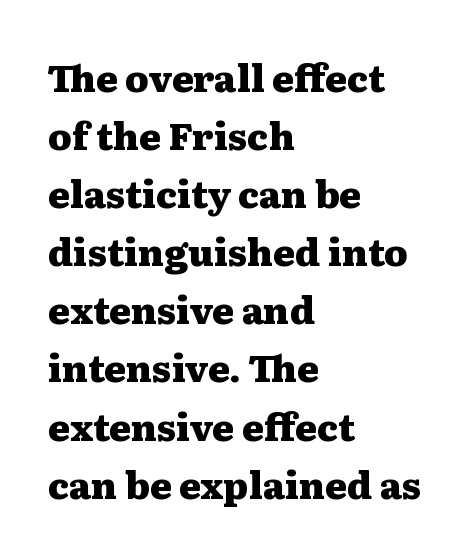
{"serif": "yes", "italic": "no", "bold": "yes", "weight": "heavy", "width": "wide", "stroke_contrast": "medium", "x_height": "medium", "monospaced": "no", "underline": "no", "align": "left", "line_spacing": "normal", "line_spacing_ratio": 1.57, "letter_spacing": "normal", "letter_spacing_em": 0.0, "glyph_px": 37}
